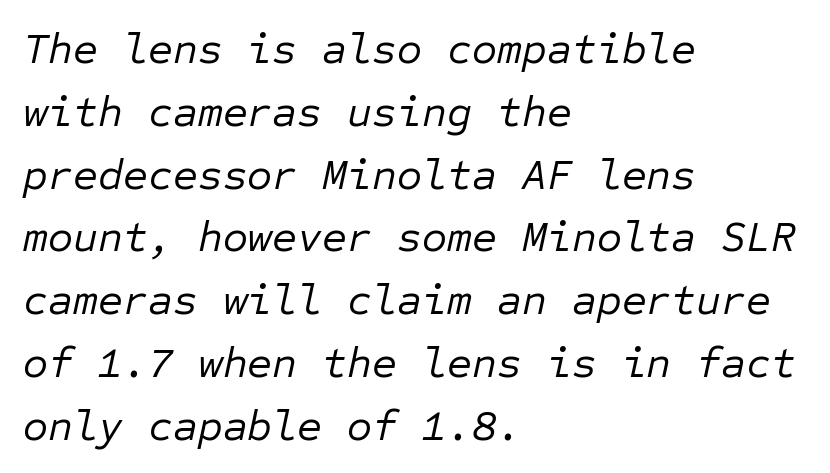
Q: Is the text bold? A: No.
Q: Is the text italic (slanted)? A: Yes, it leans right by about 12 degrees.
Q: Is the text underlined? A: No.
Q: How is the paragraph aligned? A: Left-aligned.
Q: Is the spacing between letters normal or unusually wide? A: Normal.
Q: Is the spacing between lines tight, normal or loose? A: Normal.
Q: Width (condensed, normal, or wide)? A: Normal.
Q: Stroke contrast? A: Low.
Q: x-height? A: Medium.
Q: Monospaced? A: Yes.
